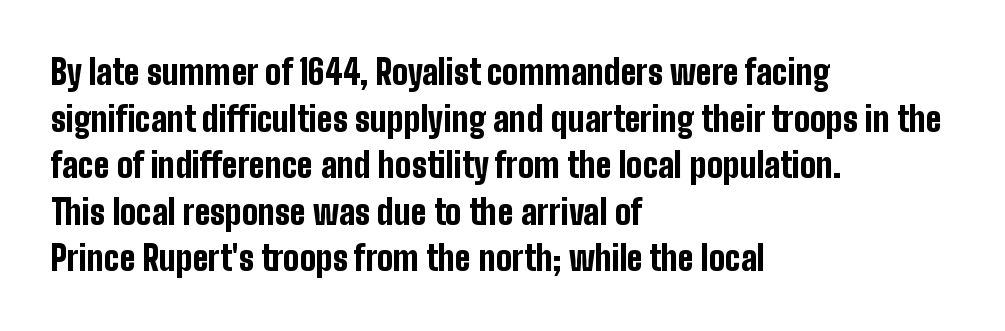
Q: Is the text bold? A: Yes.
Q: Is the text italic (slanted)? A: No, it is upright.
Q: Is the typeface a serif or a sans-serif typeface? A: Sans-serif.
Q: Is the text underlined? A: No.
Q: How is the paragraph aligned? A: Left-aligned.
Q: Is the spacing between letters normal or unusually wide? A: Normal.
Q: Is the spacing between lines tight, normal or loose? A: Normal.
Q: Width (condensed, normal, or wide)? A: Condensed.
Q: Stroke contrast? A: Low.
Q: x-height? A: Medium.
Q: Monospaced? A: No.
